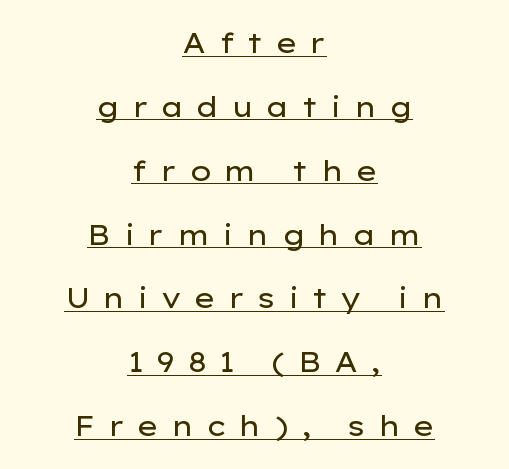
{"serif": "no", "italic": "no", "bold": "no", "weight": "regular", "width": "wide", "stroke_contrast": "low", "x_height": "medium", "monospaced": "no", "underline": "yes", "align": "center", "line_spacing": "loose", "line_spacing_ratio": 2.28, "letter_spacing": "wide", "letter_spacing_em": 0.43, "glyph_px": 28}
